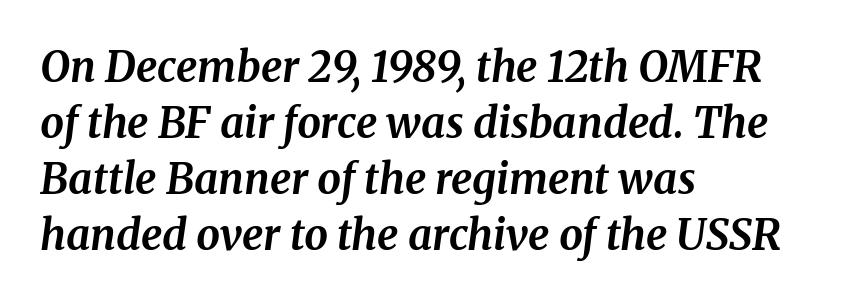
The image shows 42 px bold serif type, italic (leaning right); set left-aligned, normal line spacing (1.33x), normal letter spacing, not underlined; medium stroke contrast and a medium x-height.
